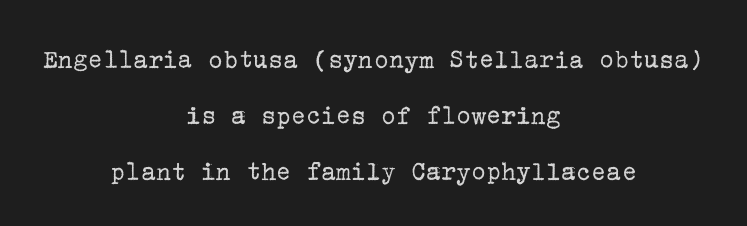
Honestly, the rows look like they've been pulled way apart. The rendering positions every line midway between the sides. The passage shown is not underscored anywhere. Standard letterfit; no display-style spreading of the glyphs.
